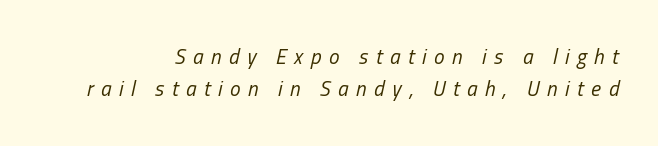
Letter spacing: wide. Designer's note — italics engaged. Compared with a typical body face, this is equally light or lighter still. The glyphs are unaccompanied by any horizontal stroke below them. Regarding leading, the lines here are spaced in the standard way.
